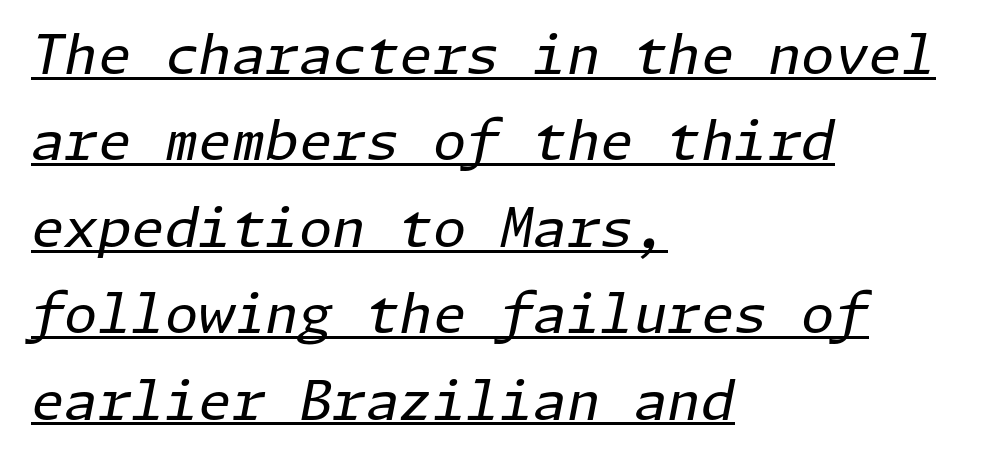
The image shows 54 px regular-weight type, italic (leaning right); set left-aligned, normal line spacing (1.6x), normal letter spacing, underlined; low stroke contrast and a medium x-height.
